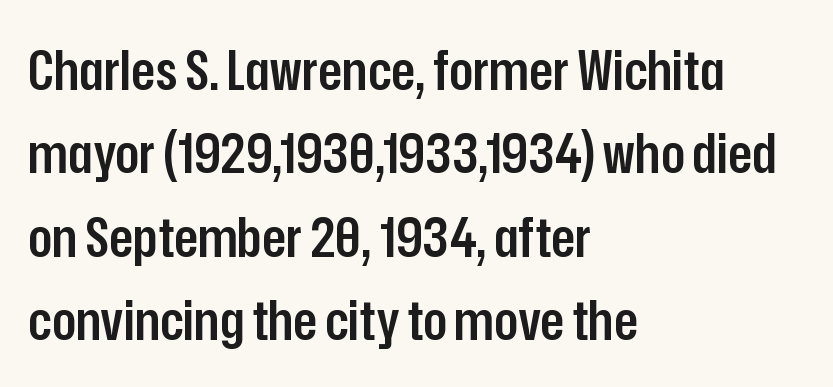
Q: Is the text bold? A: Semi-bold.
Q: Is the text italic (slanted)? A: No, it is upright.
Q: Is the typeface a serif or a sans-serif typeface? A: Sans-serif.
Q: Is the text underlined? A: No.
Q: How is the paragraph aligned? A: Left-aligned.
Q: Is the spacing between letters normal or unusually wide? A: Normal.
Q: Is the spacing between lines tight, normal or loose? A: Normal.
Q: Width (condensed, normal, or wide)? A: Condensed.
Q: Stroke contrast? A: Low.
Q: x-height? A: Medium.
Q: Monospaced? A: No.
